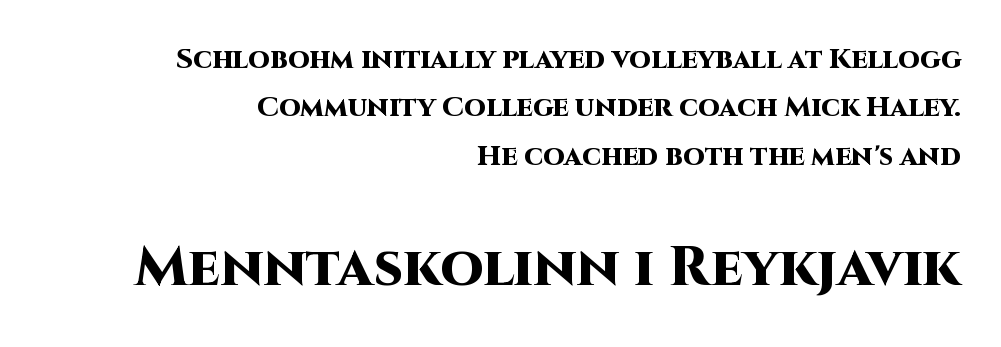
The image shows 56 px heavy sans-serif type, upright; set right-aligned, line spacing 1.73x, normal letter spacing, not underlined; the second (bottom) block is 2.0x larger; high stroke contrast and a large x-height.
